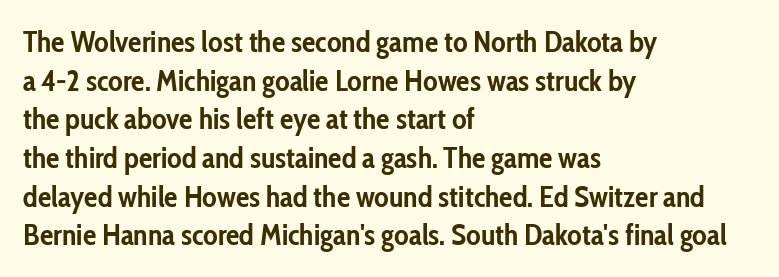
The type sits square on the baseline with zero lean. Just letters on the line, the space beneath them empty. The rendering anchors every line to the left-hand side. Do the characters align in a grid? No, the font is proportional. Line spacing here is normal. This sample uses a sans-serif face.
